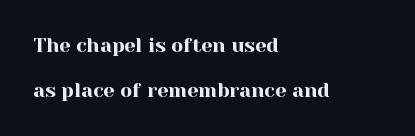
The image shows 20 px text type, upright; set left-aligned, loose line spacing (2.27x), normal letter spacing, not underlined.
